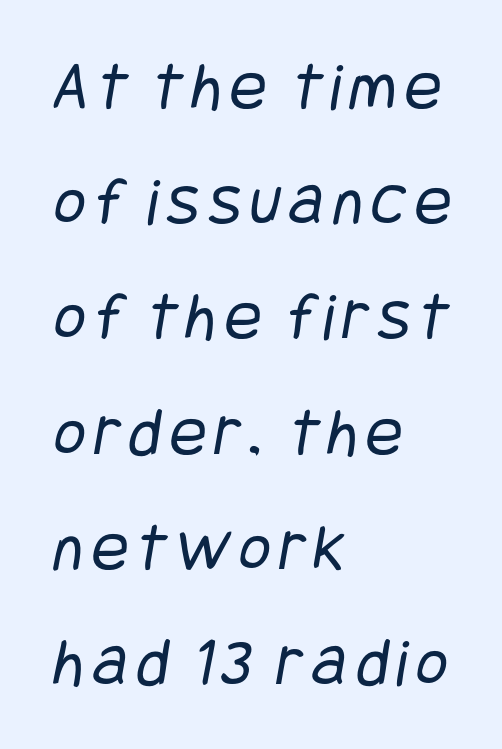
Q: Is the text bold? A: No.
Q: Is the typeface a serif or a sans-serif typeface? A: Sans-serif.
Q: Is the text underlined? A: No.
Q: How is the paragraph aligned? A: Left-aligned.
Q: Is the spacing between lines tight, normal or loose? A: Normal.
Q: Width (condensed, normal, or wide)? A: Condensed.
Q: Stroke contrast? A: Low.
Q: x-height? A: Large.
